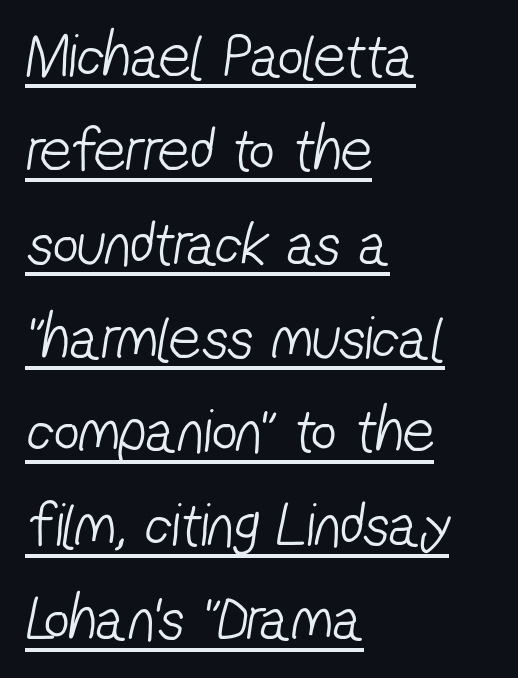
The image shows 63 px light, condensed sans-serif type; set left-aligned, normal line spacing (1.49x), normal letter spacing, underlined; low stroke contrast and a medium x-height.
